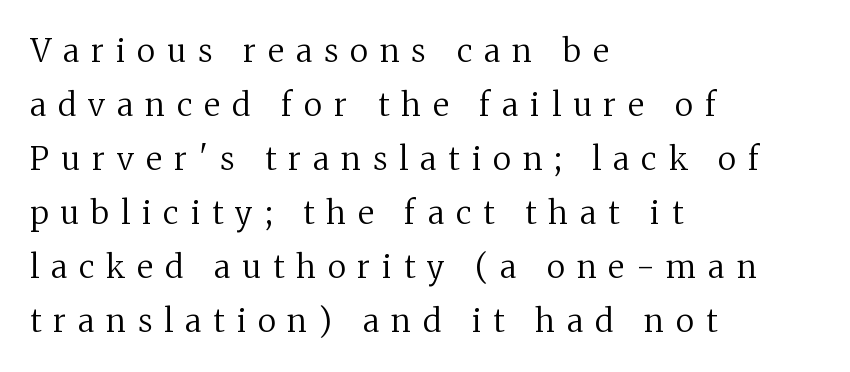
The setting favours the left margin, as ordinary paragraphs usually do. This rendering widens character spacing well past its baseline value. The passage shown stacks its lines at a standard gap. Check the space under the baseline: it is left empty. The font sits on the lighter half of the weight spectrum, regular included.
